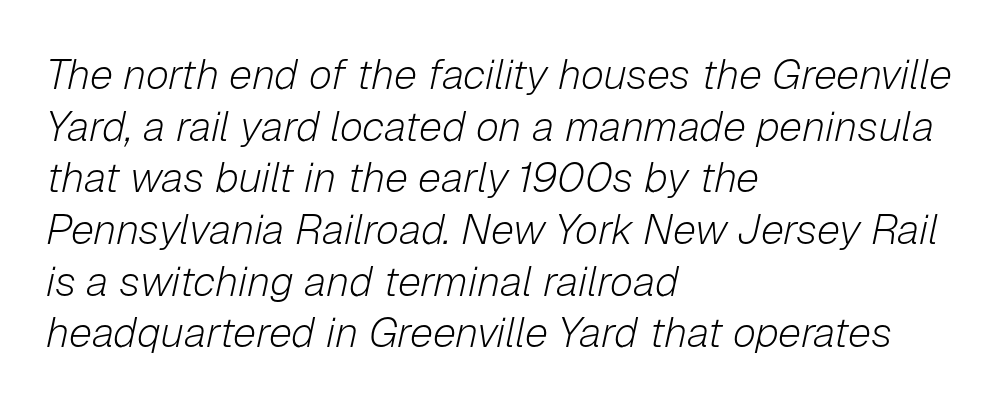
{"italic": "yes", "lean": "right", "slant_degrees": 12, "bold": "no", "weight": "light", "width": "normal", "stroke_contrast": "low", "x_height": "medium", "monospaced": "no", "underline": "no", "align": "left", "line_spacing_ratio": 1.23, "letter_spacing": "normal", "letter_spacing_em": 0.0, "glyph_px": 42}
